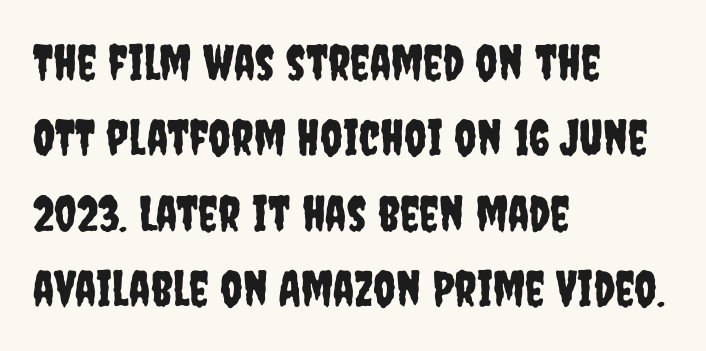
{"serif": "no", "italic": "no", "width": "condensed", "stroke_contrast": "low", "x_height": "large", "monospaced": "no", "underline": "no", "align": "left", "line_spacing": "normal", "line_spacing_ratio": 1.54, "letter_spacing": "normal", "letter_spacing_em": 0.0, "glyph_px": 49}
